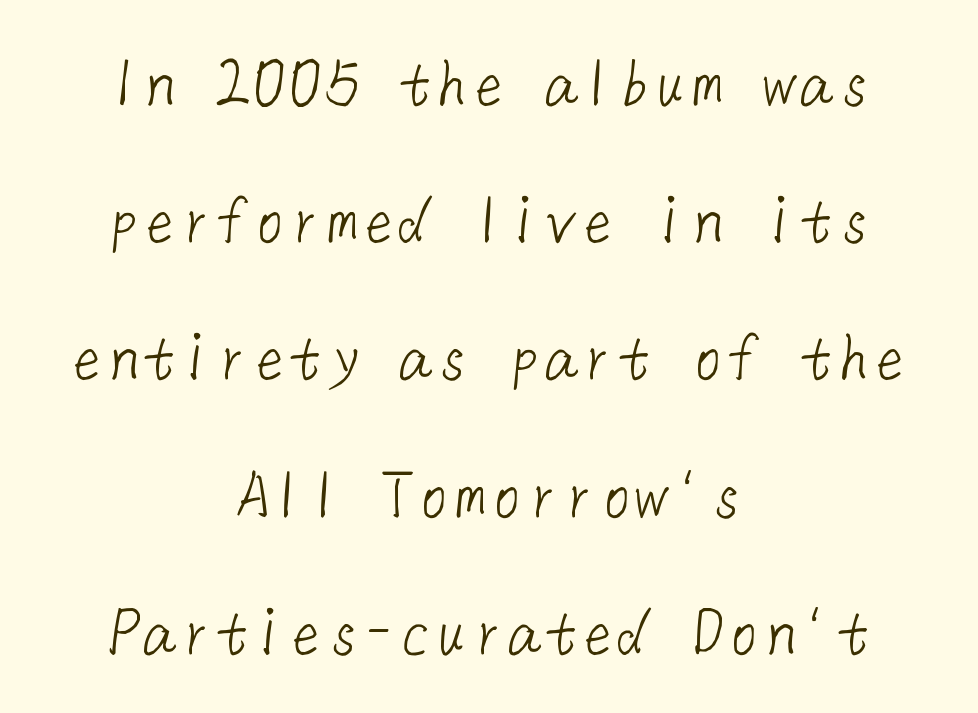
{"serif": "no", "bold": "no", "weight": "light", "width": "normal", "stroke_contrast": "low", "x_height": "medium", "underline": "no", "align": "center", "line_spacing_ratio": 1.88, "letter_spacing": "normal", "letter_spacing_em": 0.0, "glyph_px": 73}
